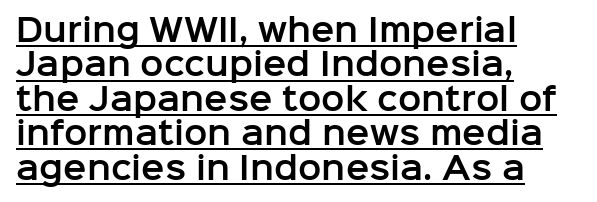
This sample uses plain, unmodified letter spacing. Every word sits above its own underline. Nothing sits at the stroke ends, so this counts as sans-serif. The letters advance in unequal steps, a hallmark of proportional type.
